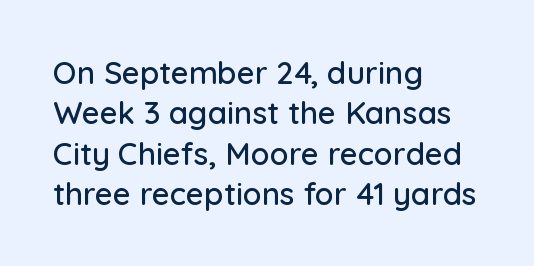
The image shows 31 px sans-serif type, upright; set left-aligned, normal line spacing (1.3x), normal letter spacing, not underlined; low stroke contrast and a medium x-height.
